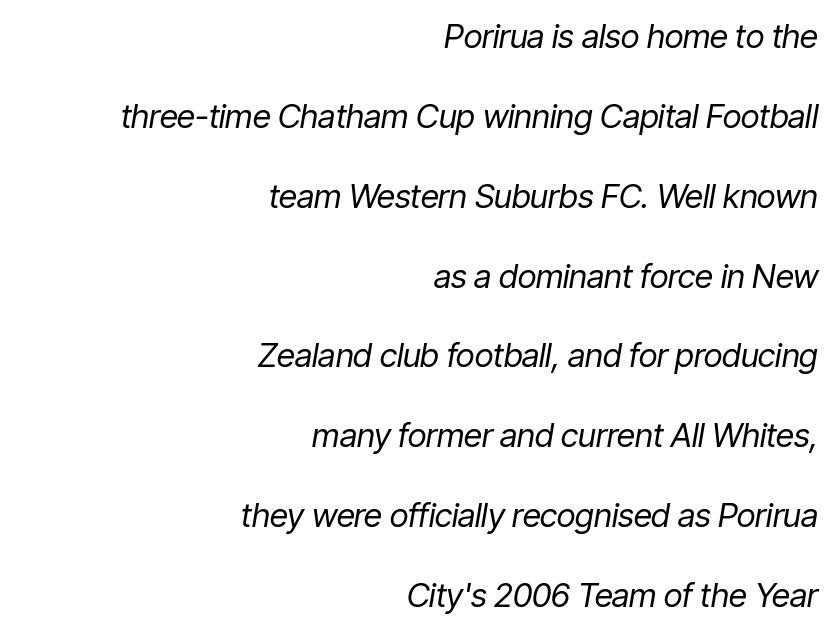
Q: Is the text bold? A: No.
Q: Is the text italic (slanted)? A: Yes, it leans right by about 9 degrees.
Q: Is the text underlined? A: No.
Q: How is the paragraph aligned? A: Right-aligned.
Q: Is the spacing between letters normal or unusually wide? A: Normal.
Q: Is the spacing between lines tight, normal or loose? A: Loose.
Q: Width (condensed, normal, or wide)? A: Condensed.
Q: Stroke contrast? A: Low.
Q: x-height? A: Medium.
Q: Monospaced? A: No.
